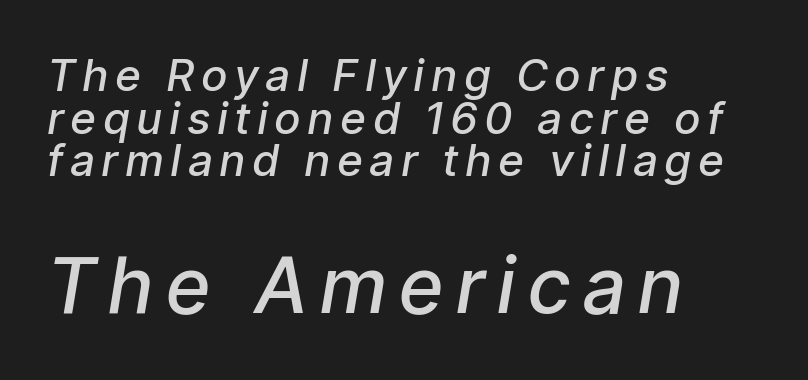
Q: Is the text bold? A: Semi-bold.
Q: Is the text italic (slanted)? A: Yes, it leans right by about 9 degrees.
Q: Is the text underlined? A: No.
Q: How is the paragraph aligned? A: Left-aligned.
Q: Is the spacing between lines tight, normal or loose? A: Tight.
Q: Which block of text is set in a larger size, the first (top) or the second (bottom)? A: The second (bottom) one.
Q: Width (condensed, normal, or wide)? A: Condensed.
Q: Stroke contrast? A: Low.
Q: x-height? A: Medium.
Q: Monospaced? A: No.
